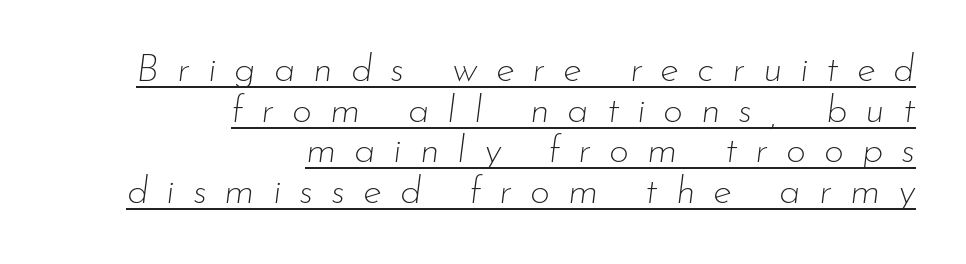
Line endings align vertically; line beginnings do not. Each letter keeps its own natural width here, so spacing adapts to shape. Notice how descenders almost collide with the ascenders below — that's tight leading. Stroke mass is kept to a normal reading level or below. Here the glyphs are tracked loosely, breaking word shapes into spaced letters. Has an underline been added? It has.
